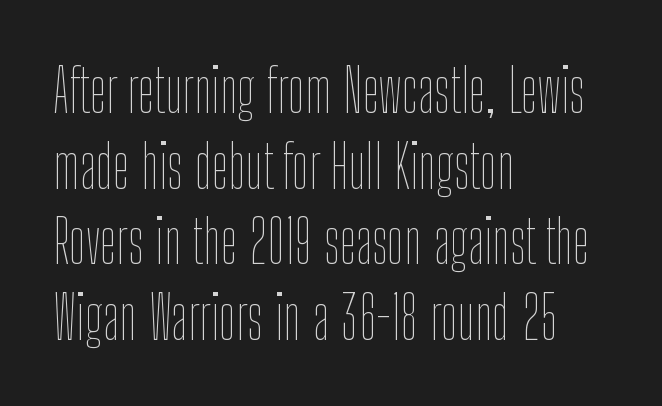
Students, note that the glyphs here touch the page at normal intervals. Proportional: the letters do not fall into vertical columns. This sample keeps an unexceptional amount of space between lines. Tall strokes in this sample are plumb rather than angled. Horizontal alignment here is leftward, the default for most running prose.
